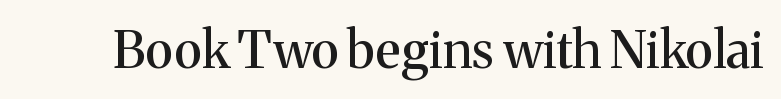
Q: Is the text italic (slanted)? A: No, it is upright.
Q: Is the typeface a serif or a sans-serif typeface? A: Serif.
Q: Is the text underlined? A: No.
Q: Is the spacing between letters normal or unusually wide? A: Normal.
Q: Width (condensed, normal, or wide)? A: Normal.
Q: Stroke contrast? A: Medium.
Q: x-height? A: Medium.
Q: Monospaced? A: No.
